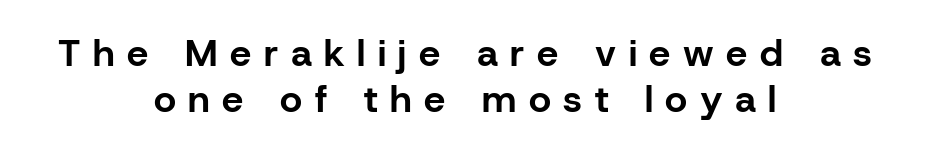
{"serif": "no", "italic": "no", "bold": "yes", "weight": "bold", "width": "normal", "stroke_contrast": "low", "x_height": "medium", "monospaced": "no", "underline": "no", "align": "center", "line_spacing_ratio": 1.22, "letter_spacing": "wide", "letter_spacing_em": 0.33, "glyph_px": 38}
